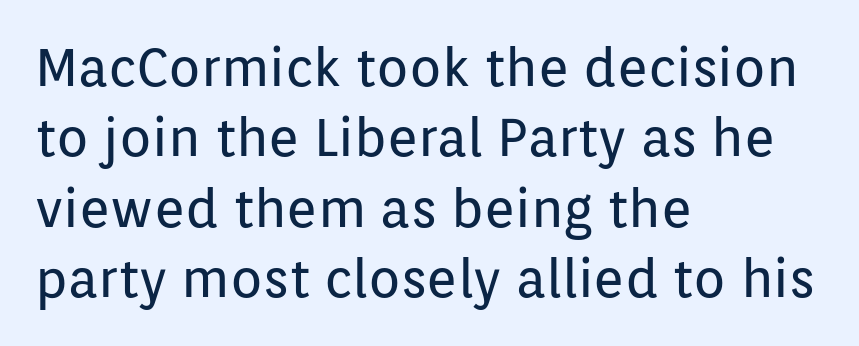
Reading down the block, your eye returns to a fixed left position each line. The lettering stays uniformly vertical, giving the passage a roman look. Font category for this specimen: sans-serif. Evenly set lines give the paragraph a standard silhouette. The specimen omits any rule beneath the text block's lines.
